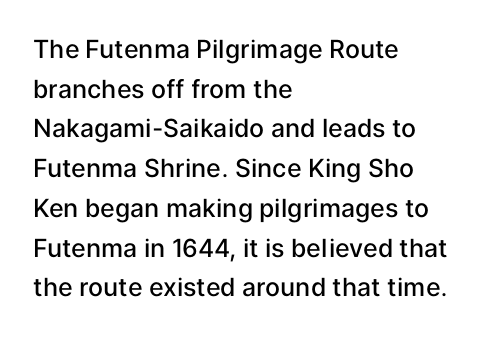
A bare baseline throughout the passage. Letter spacing: default. It's the straight-up-and-down kind of type. A somewhat darkened texture: the type is semibold rather than bold. Interline gaps are of average width in this sample. Compared with a centered layout, this one pins lines to the left instead.
